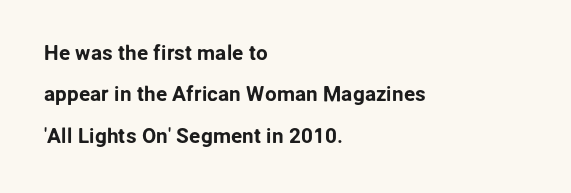
{"italic": "no", "underline": "no", "align": "left", "line_spacing": "loose", "line_spacing_ratio": 1.97, "letter_spacing": "normal", "letter_spacing_em": 0.0, "glyph_px": 21}
